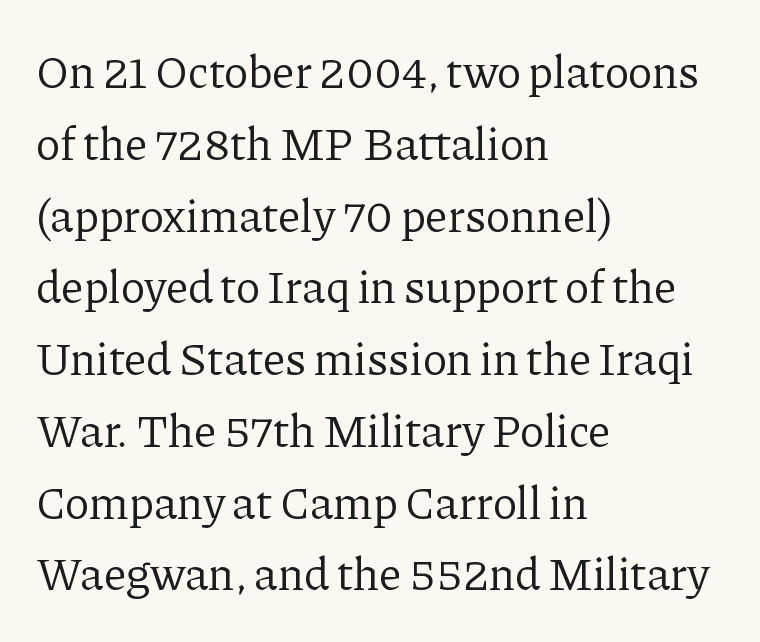
Q: Is the text bold? A: No.
Q: Is the text italic (slanted)? A: No, it is upright.
Q: Is the typeface a serif or a sans-serif typeface? A: Serif.
Q: Is the text underlined? A: No.
Q: How is the paragraph aligned? A: Left-aligned.
Q: Is the spacing between letters normal or unusually wide? A: Normal.
Q: Is the spacing between lines tight, normal or loose? A: Normal.
Q: Width (condensed, normal, or wide)? A: Normal.
Q: Stroke contrast? A: Low.
Q: x-height? A: Medium.
Q: Monospaced? A: No.
